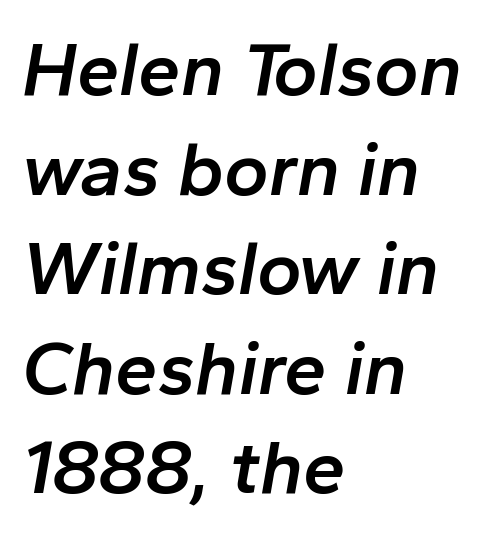
Q: Is the text bold? A: Semi-bold.
Q: Is the text italic (slanted)? A: Yes, it leans right by about 10 degrees.
Q: Is the text underlined? A: No.
Q: How is the paragraph aligned? A: Left-aligned.
Q: Is the spacing between letters normal or unusually wide? A: Normal.
Q: Is the spacing between lines tight, normal or loose? A: Normal.
Q: Width (condensed, normal, or wide)? A: Normal.
Q: Stroke contrast? A: Low.
Q: x-height? A: Medium.
Q: Monospaced? A: No.
